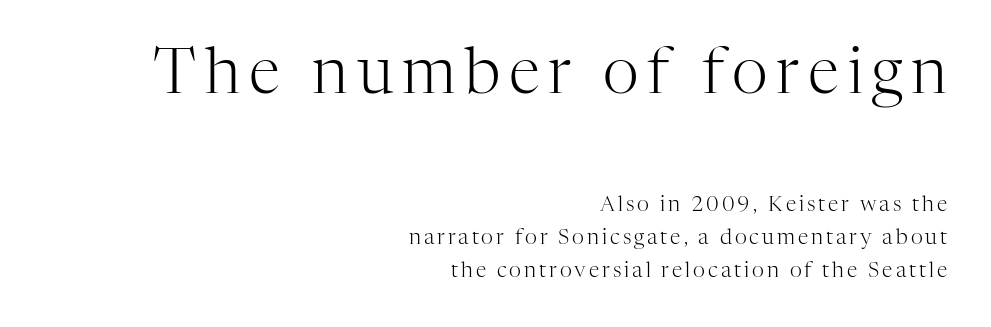
The image shows 63 px light serif type, upright; set right-aligned, normal line spacing (1.58x), not underlined; the first (top) block is 3.0x larger; high stroke contrast and a medium x-height.
